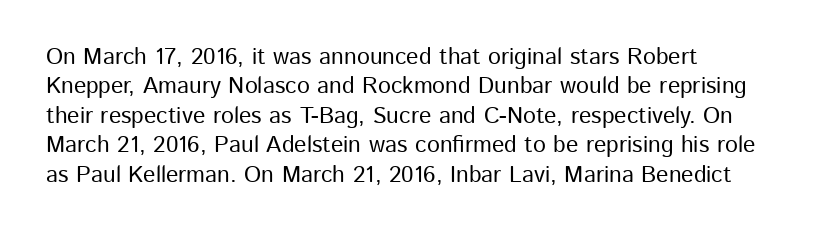
One-word summary of the alignment: left. Posture: vertical. The tracking reads as untouched default to a designer's eye. Each row of text sits above clean, open space. Does the leading feel generous? No, just average.
